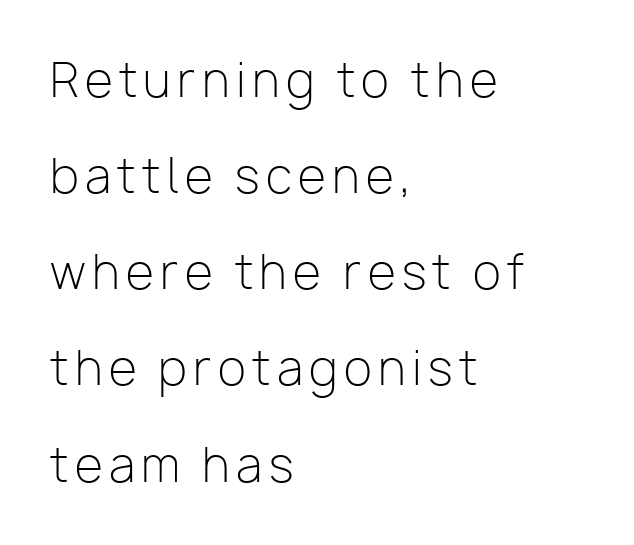
Q: Is the text bold? A: No.
Q: Is the text italic (slanted)? A: No, it is upright.
Q: Is the typeface a serif or a sans-serif typeface? A: Sans-serif.
Q: Is the text underlined? A: No.
Q: How is the paragraph aligned? A: Left-aligned.
Q: Is the spacing between lines tight, normal or loose? A: Loose.
Q: Width (condensed, normal, or wide)? A: Normal.
Q: Stroke contrast? A: Low.
Q: x-height? A: Medium.
Q: Monospaced? A: No.
